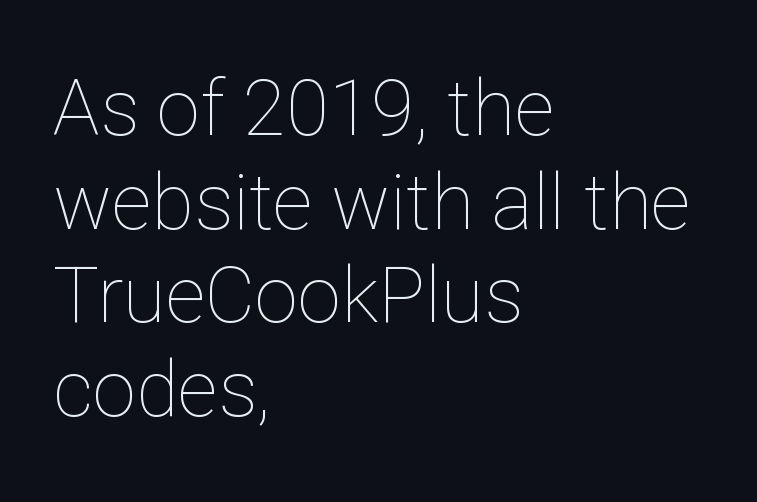
Q: Is the text bold? A: No.
Q: Is the text italic (slanted)? A: No, it is upright.
Q: Is the text underlined? A: No.
Q: How is the paragraph aligned? A: Left-aligned.
Q: Is the spacing between letters normal or unusually wide? A: Normal.
Q: Width (condensed, normal, or wide)? A: Normal.
Q: Stroke contrast? A: Low.
Q: x-height? A: Medium.
Q: Monospaced? A: No.
